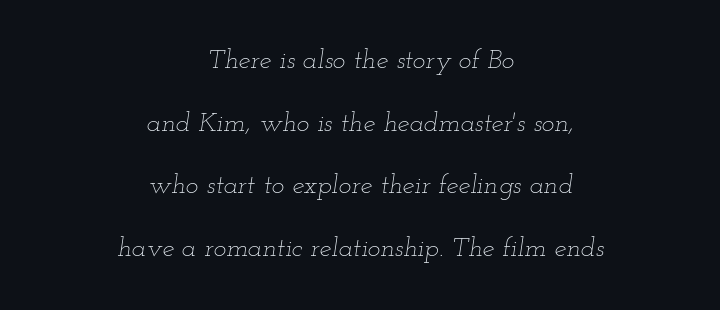
Q: Is the text bold? A: No.
Q: Is the text italic (slanted)? A: Yes, it leans right by about 12 degrees.
Q: Is the text underlined? A: No.
Q: How is the paragraph aligned? A: Centered.
Q: Is the spacing between letters normal or unusually wide? A: Normal.
Q: Is the spacing between lines tight, normal or loose? A: Loose.
